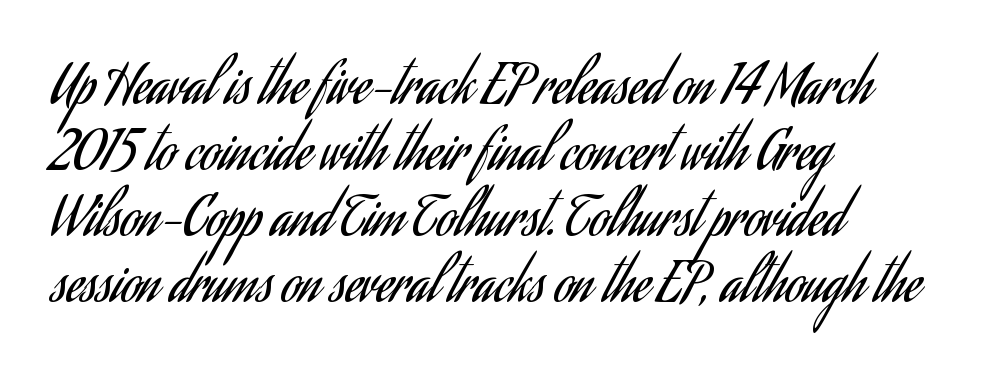
This rendering features lettering with no underline. The passage shown is typed in a proportional face where columns would drift. Nope, no serifs anywhere on these letters. Think standard paragraph weight, or any step lighter than that. The gaps between neighbouring characters are ordinary and unremarkable.
